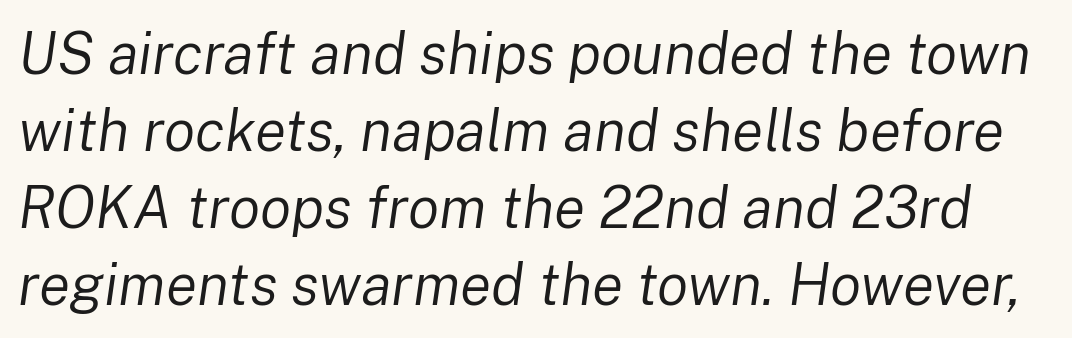
Q: Is the text bold? A: No.
Q: Is the text italic (slanted)? A: Yes, it leans right by about 8 degrees.
Q: Is the text underlined? A: No.
Q: Is the spacing between letters normal or unusually wide? A: Normal.
Q: Is the spacing between lines tight, normal or loose? A: Normal.
Q: Width (condensed, normal, or wide)? A: Normal.
Q: Stroke contrast? A: Low.
Q: x-height? A: Medium.
Q: Monospaced? A: No.
